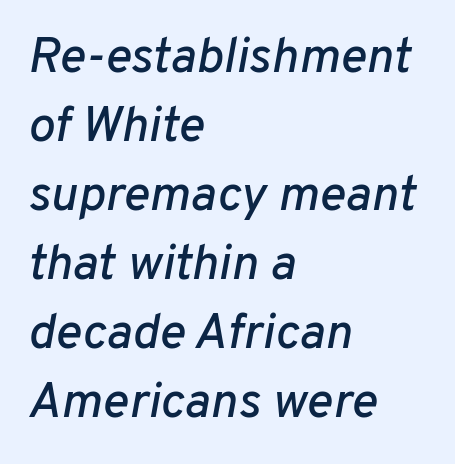
Any mark beneath the type? The region is blank. Words appear dense and cohesive because spacing is normal. The letters advance in unequal steps, a hallmark of proportional type. Regular leading. A classic flush-left, rag-right setting is used for this passage.
